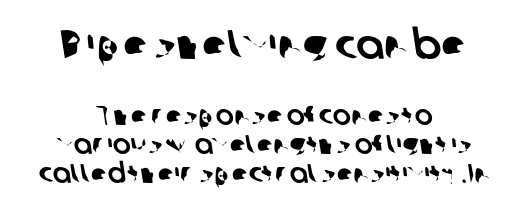
The image shows 41 px sans-serif type; set centered, tight line spacing (1.08x), normal letter spacing, not underlined; the first (top) block is 1.52x larger; low stroke contrast and a medium x-height.
